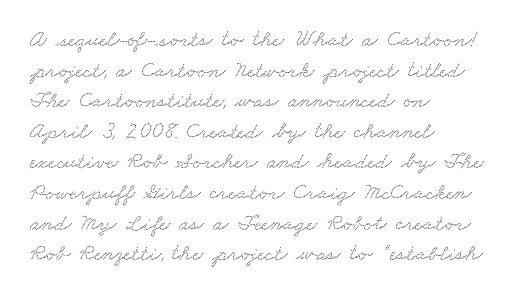
The image shows 23 px text type; set left-aligned, normal line spacing (1.33x), normal letter spacing, not underlined.
